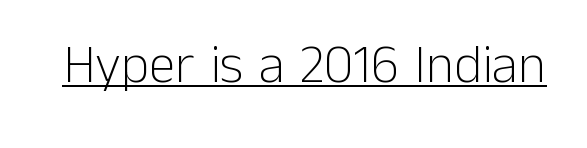
{"serif": "no", "italic": "no", "bold": "no", "weight": "light", "width": "normal", "stroke_contrast": "low", "x_height": "medium", "monospaced": "no", "underline": "yes", "letter_spacing": "normal", "letter_spacing_em": 0.0, "glyph_px": 54}
